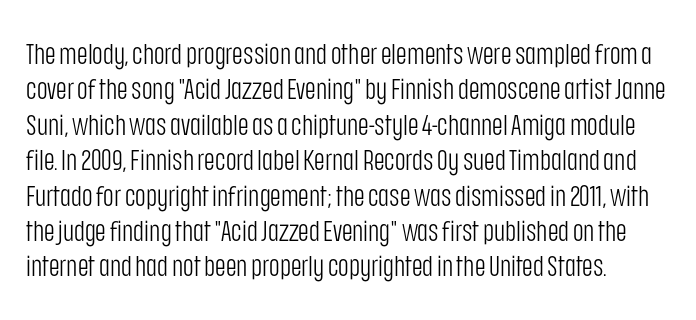
The font sits on the lighter half of the weight spectrum, regular included. Type without underlining. In terms of posture, this sample is upright. The tracking reads as untouched default to a designer's eye. Each letter keeps its own natural width here, so spacing adapts to shape.
